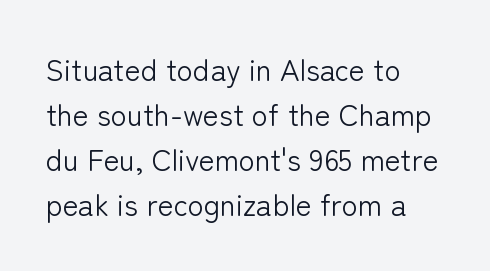
Q: Is the text bold? A: No.
Q: Is the text italic (slanted)? A: No, it is upright.
Q: Is the typeface a serif or a sans-serif typeface? A: Sans-serif.
Q: Is the text underlined? A: No.
Q: How is the paragraph aligned? A: Left-aligned.
Q: Is the spacing between letters normal or unusually wide? A: Normal.
Q: Is the spacing between lines tight, normal or loose? A: Normal.
Q: Width (condensed, normal, or wide)? A: Normal.
Q: Stroke contrast? A: Low.
Q: x-height? A: Medium.
Q: Monospaced? A: No.
